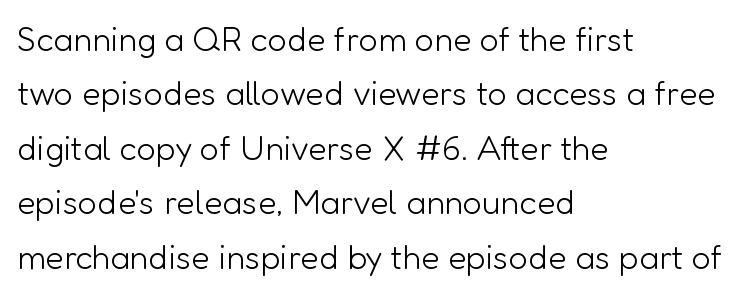
{"serif": "no", "italic": "no", "bold": "no", "weight": "light", "width": "normal", "stroke_contrast": "low", "x_height": "medium", "monospaced": "no", "underline": "no", "align": "left", "line_spacing": "normal", "line_spacing_ratio": 1.6, "letter_spacing": "normal", "letter_spacing_em": 0.0, "glyph_px": 34}
